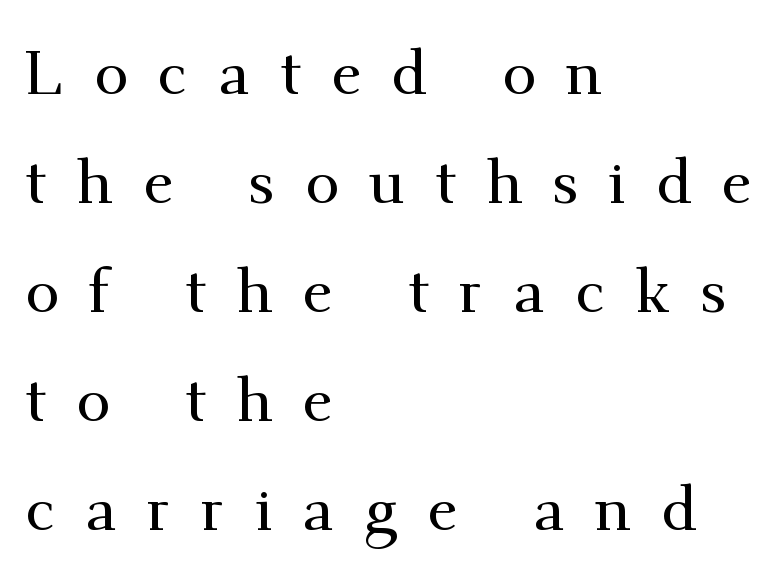
{"serif": "yes", "italic": "no", "width": "normal", "stroke_contrast": "medium", "x_height": "small", "monospaced": "no", "underline": "no", "align": "left", "line_spacing_ratio": 1.76, "letter_spacing": "wide", "letter_spacing_em": 0.48, "glyph_px": 62}
